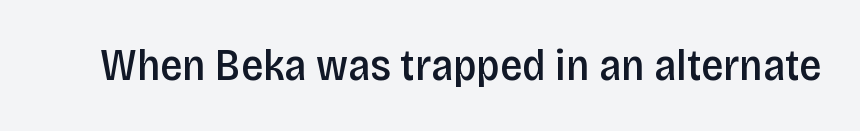
The face used here is a sans, in the tradition of grotesques and geometrics. The passage shown is semibold, sitting just below true bold. The passage shown is typed in a proportional face where columns would drift. Letters rest on an invisible, unmarked baseline. Observe the ordinary spacing: letters are neighbours, not strangers. Posture: vertical.
